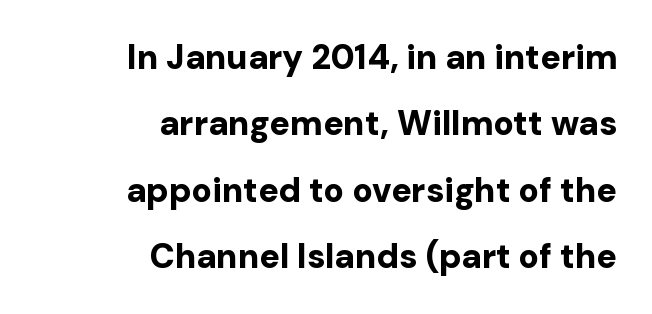
Horizontal alignment here is rightward, an uncommon choice for prose. Here the glyphs are tracked normally, forming tight word shapes. Does the lettering tilt? It doesn't — this is upright. Serif or sans? Sans — the stroke terminals are bare.
